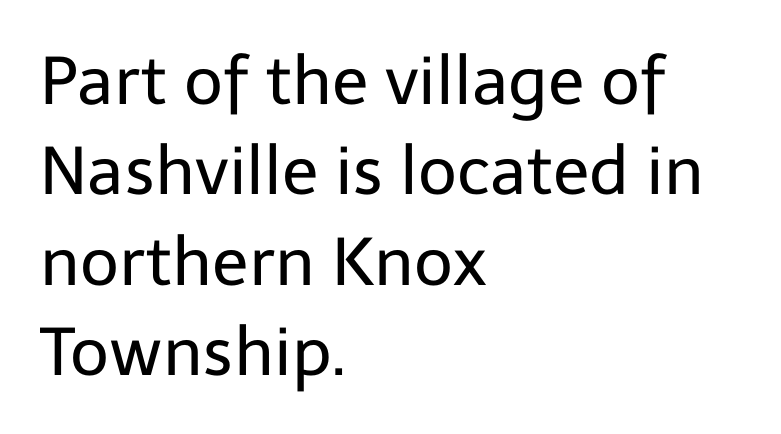
Q: Is the text bold? A: No.
Q: Is the text italic (slanted)? A: No, it is upright.
Q: Is the typeface a serif or a sans-serif typeface? A: Sans-serif.
Q: Is the text underlined? A: No.
Q: How is the paragraph aligned? A: Left-aligned.
Q: Is the spacing between letters normal or unusually wide? A: Normal.
Q: Is the spacing between lines tight, normal or loose? A: Normal.
Q: Width (condensed, normal, or wide)? A: Normal.
Q: Stroke contrast? A: Low.
Q: x-height? A: Medium.
Q: Monospaced? A: No.
